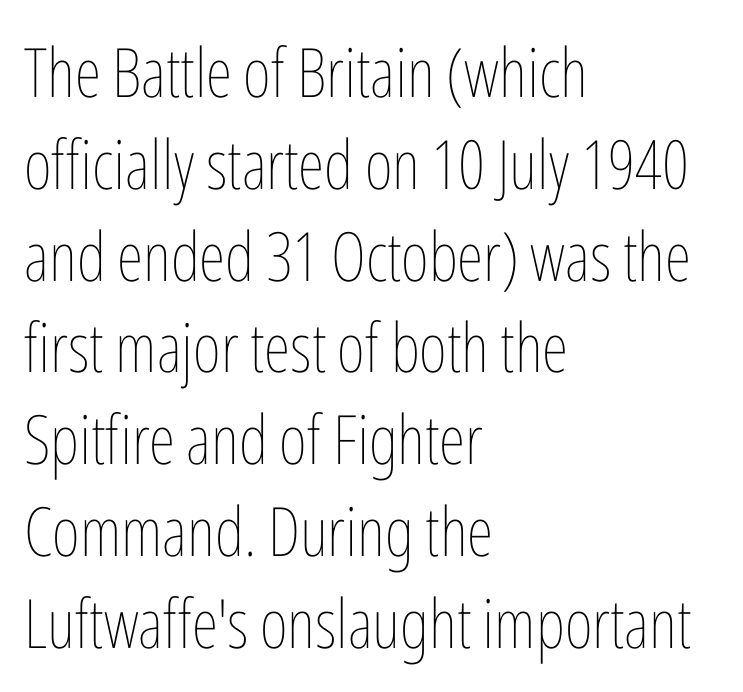
The image shows 68 px thin, condensed type, upright; set left-aligned, normal line spacing (1.35x), normal letter spacing, not underlined; low stroke contrast and a medium x-height.
